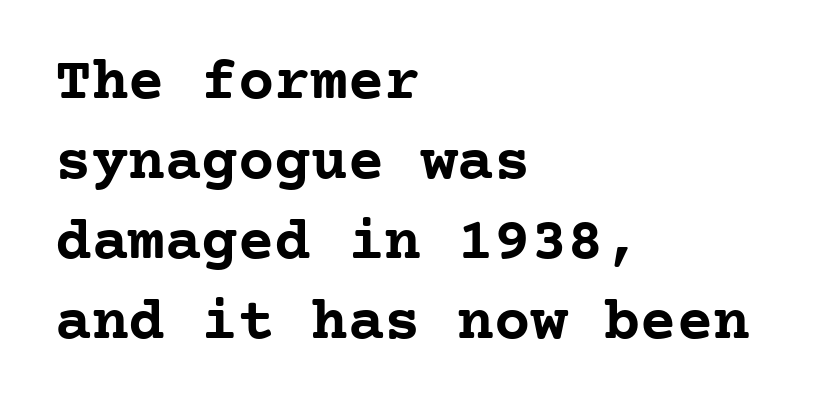
{"serif": "yes", "italic": "no", "bold": "yes", "weight": "semibold", "width": "normal", "stroke_contrast": "low", "x_height": "medium", "monospaced": "yes", "underline": "no", "align": "left", "line_spacing": "normal", "line_spacing_ratio": 1.31, "letter_spacing": "normal", "letter_spacing_em": 0.0, "glyph_px": 61}
